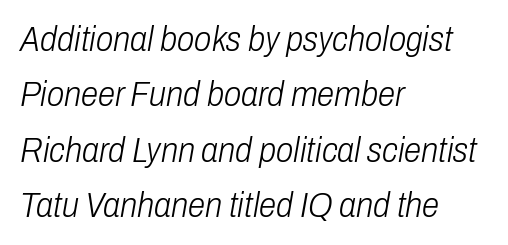
The image shows 35 px light, condensed type, italic (leaning right); set left-aligned, normal line spacing (1.58x), normal letter spacing, not underlined; low stroke contrast and a medium x-height.
